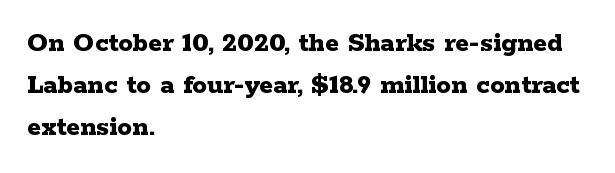
The image shows 29 px bold, wide serif type, upright; set left-aligned, normal line spacing (1.45x), normal letter spacing, not underlined; low stroke contrast and a medium x-height.
